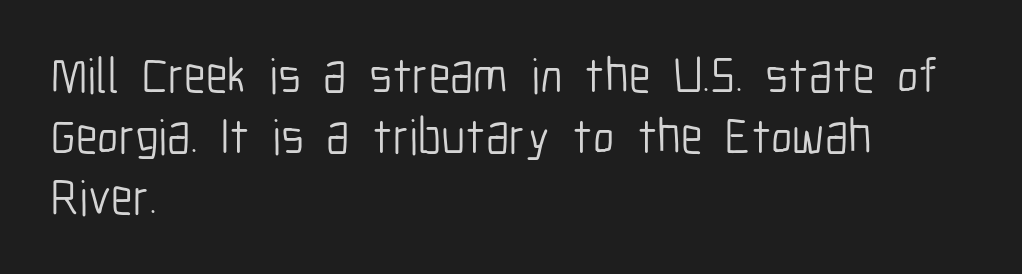
Quick note: underline off. Glyph-to-glyph distance matches everyday printed text. Do the characters align in a grid? No, the font is proportional. Reading down the block, your eye returns to a fixed left position each line.
